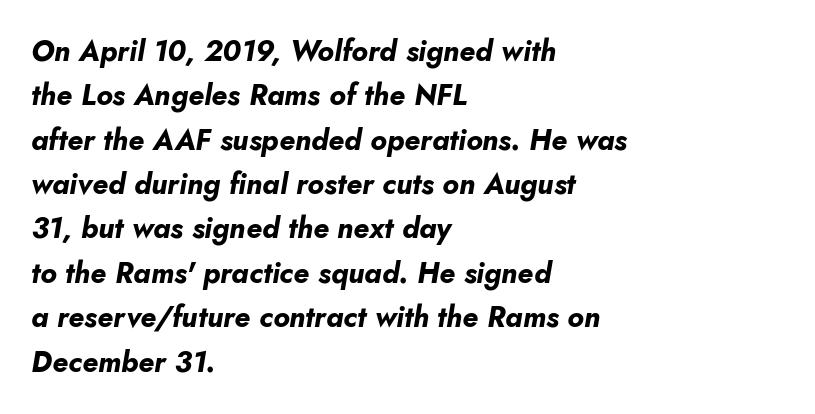
The rendering keeps characters at their native spacing. A bare baseline throughout the passage. These lines are rendered in a variable-pitch font. A dark, heavy texture on the line: the type is bold.
